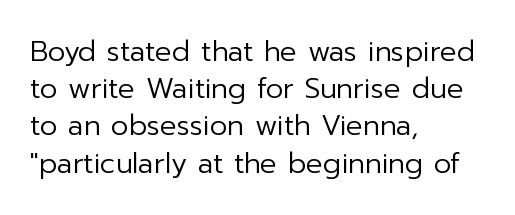
The image shows 28 px regular-weight sans-serif type, upright; set left-aligned, normal line spacing (1.33x), normal letter spacing, not underlined; low stroke contrast and a medium x-height.
